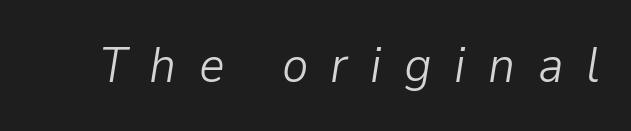
{"italic": "yes", "lean": "right", "slant_degrees": 9, "bold": "no", "weight": "light", "width": "normal", "stroke_contrast": "low", "x_height": "medium", "monospaced": "no", "underline": "no", "letter_spacing": "wide", "letter_spacing_em": 0.45, "glyph_px": 50}
